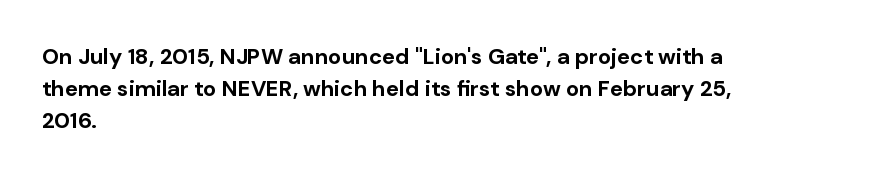
Q: Is the text bold? A: Yes.
Q: Is the text italic (slanted)? A: No, it is upright.
Q: Is the text underlined? A: No.
Q: How is the paragraph aligned? A: Left-aligned.
Q: Is the spacing between letters normal or unusually wide? A: Normal.
Q: Is the spacing between lines tight, normal or loose? A: Normal.
